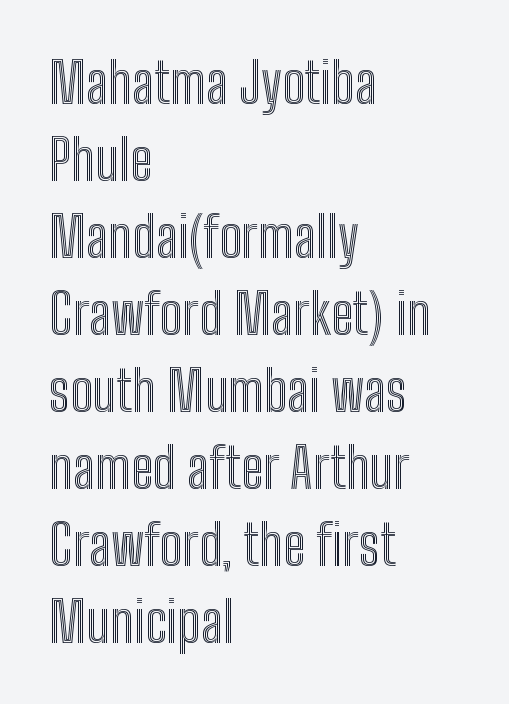
Q: Is the text italic (slanted)? A: No, it is upright.
Q: Is the text underlined? A: No.
Q: How is the paragraph aligned? A: Left-aligned.
Q: Is the spacing between letters normal or unusually wide? A: Normal.
Q: Is the spacing between lines tight, normal or loose? A: Normal.
Q: Width (condensed, normal, or wide)? A: Condensed.
Q: x-height? A: Medium.
Q: Monospaced? A: No.
